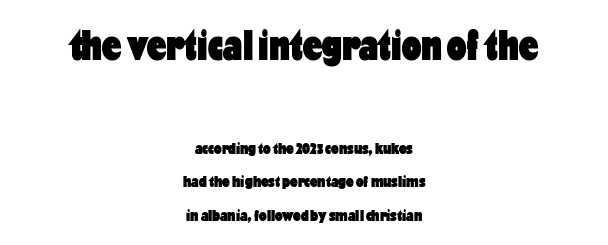
The type sits square on the baseline with zero lean. Top chunk: large. Bottom chunk: small. The passage shown is typed in a proportional face where columns would drift. Stroke thickness is high; the sample reads as a true bold. The typesetter chose a symmetrical, centered arrangement here.
